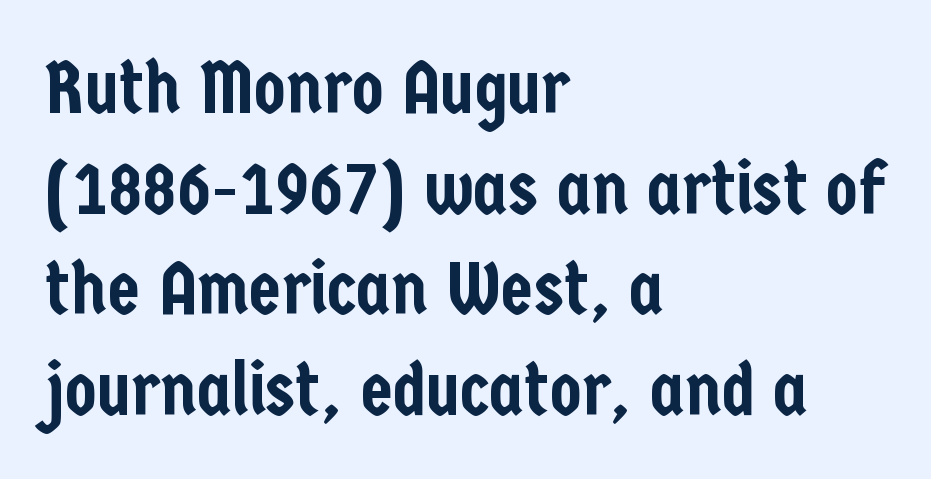
The image shows 74 px condensed sans-serif type, upright; set left-aligned, normal line spacing (1.36x), normal letter spacing, not underlined; low stroke contrast and a medium x-height.
